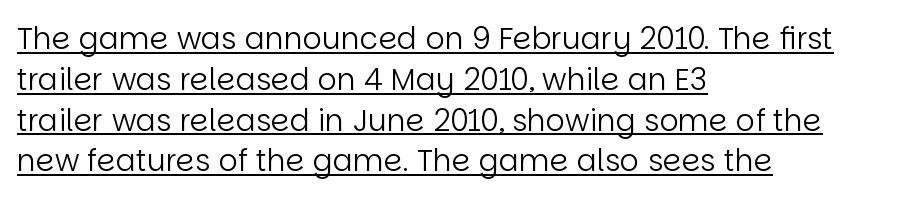
Q: Is the text bold? A: No.
Q: Is the text italic (slanted)? A: No, it is upright.
Q: Is the typeface a serif or a sans-serif typeface? A: Sans-serif.
Q: Is the text underlined? A: Yes.
Q: How is the paragraph aligned? A: Left-aligned.
Q: Is the spacing between letters normal or unusually wide? A: Normal.
Q: Is the spacing between lines tight, normal or loose? A: Normal.
Q: Width (condensed, normal, or wide)? A: Normal.
Q: Stroke contrast? A: Low.
Q: x-height? A: Large.
Q: Monospaced? A: No.
